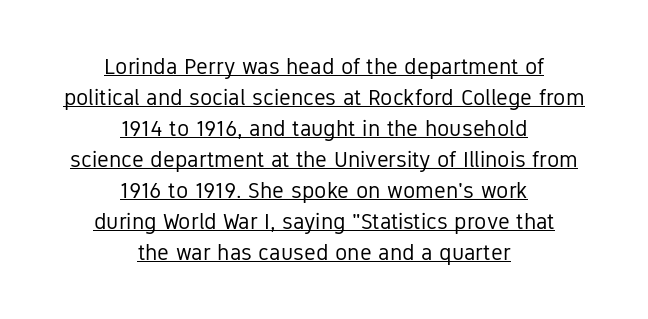
The compositor balanced each line on the midline. This is underlined copy, the kind a proofreader might mark for attention. The lines sit at an ordinary, default distance from one another. Summary of weight: not heavy and not bold.
